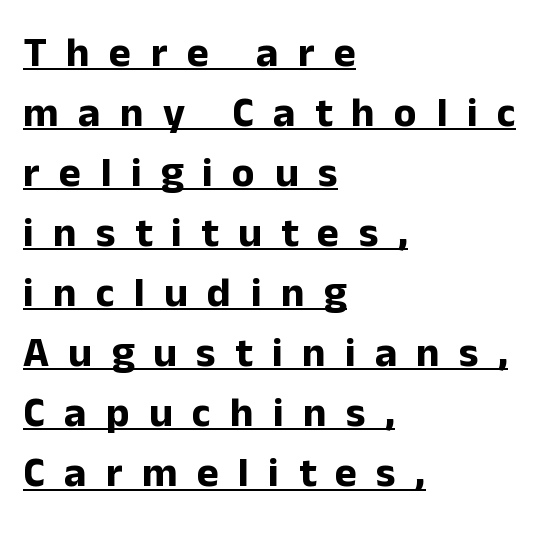
Q: Is the text bold? A: Yes.
Q: Is the text italic (slanted)? A: No, it is upright.
Q: Is the typeface a serif or a sans-serif typeface? A: Sans-serif.
Q: Is the text underlined? A: Yes.
Q: How is the paragraph aligned? A: Left-aligned.
Q: Is the spacing between letters normal or unusually wide? A: Unusually wide.
Q: Is the spacing between lines tight, normal or loose? A: Normal.
Q: Width (condensed, normal, or wide)? A: Normal.
Q: Stroke contrast? A: Low.
Q: x-height? A: Medium.
Q: Monospaced? A: No.
